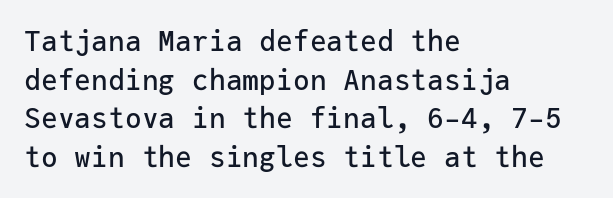
The typeface chosen for these lines omits serifs. Notice how the passage keeps a crisp vertical edge on the left only. The vertical gap from one line to the next is medium. The rendering uses typewriter-style spacing with identical character cells.
